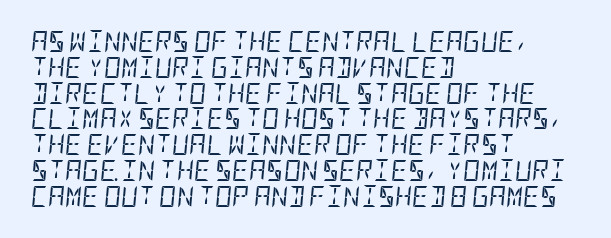
The image shows 21 px text type, italic (leaning right); set left-aligned, line spacing 1.23x, normal letter spacing, not underlined.
